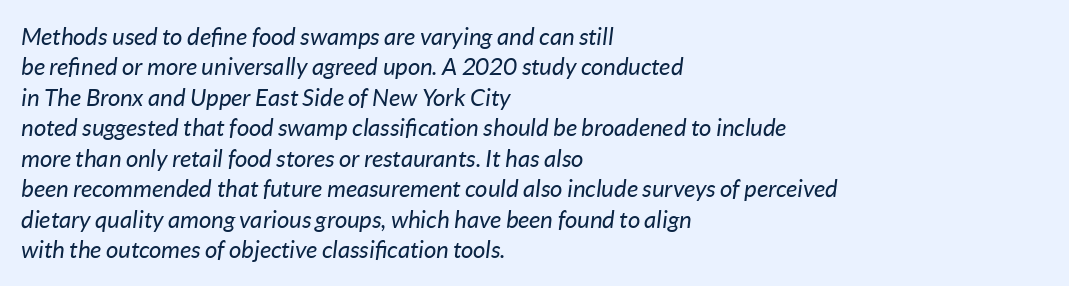
{"italic": "yes", "lean": "right", "slant_degrees": 7, "bold": "no", "underline": "no", "align": "left", "line_spacing": "normal", "line_spacing_ratio": 1.27, "letter_spacing": "normal", "letter_spacing_em": 0.0, "glyph_px": 24}
